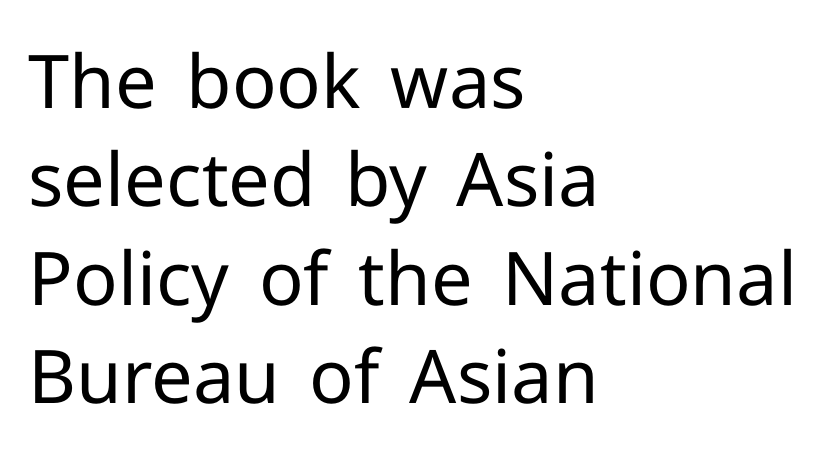
Check the space under the baseline: it is left empty. Horizontal alignment here is leftward, the default for most running prose. Tracking here is standard; glyphs follow each other at the usual distance. Is this a fixed-width face? No — the glyphs have proportional, varying widths. On a weight scale, this lands at 450 or below.
